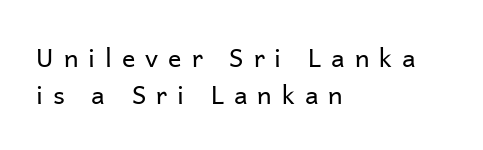
The image shows 25 px text type, upright; set left-aligned, normal line spacing (1.47x), unusually wide letter spacing (+0.4 em), not underlined.
